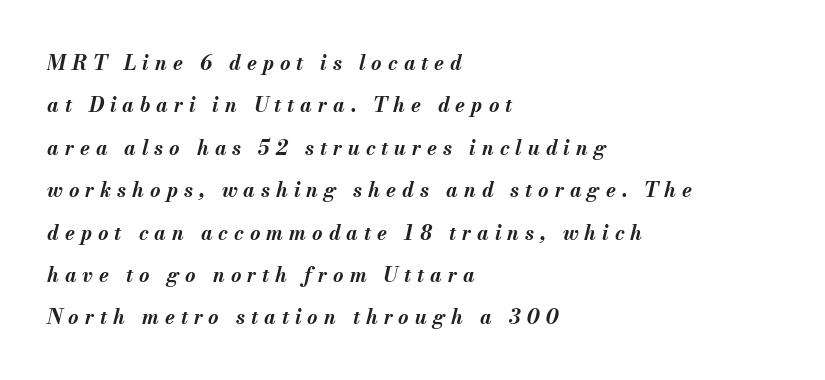
The image shows 20 px bold type, italic (leaning right); set left-aligned, loose line spacing (2.12x), unusually wide letter spacing (+0.3 em), not underlined.
